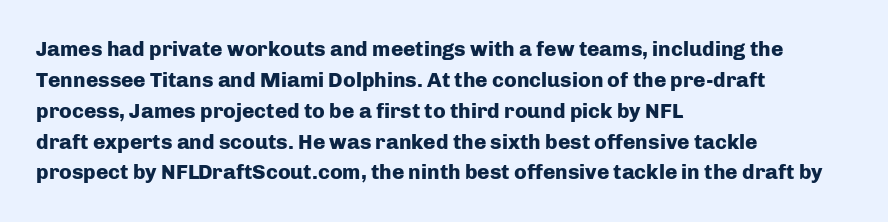
The image shows 21 px bold type, upright; set left-aligned, normal line spacing (1.47x), normal letter spacing, not underlined.
